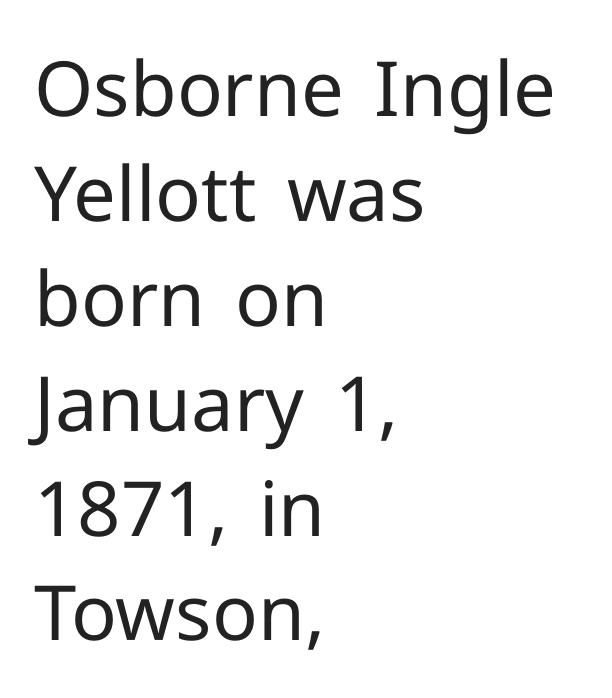
Q: Is the text bold? A: No.
Q: Is the text italic (slanted)? A: No, it is upright.
Q: Is the typeface a serif or a sans-serif typeface? A: Sans-serif.
Q: Is the text underlined? A: No.
Q: How is the paragraph aligned? A: Left-aligned.
Q: Is the spacing between letters normal or unusually wide? A: Normal.
Q: Is the spacing between lines tight, normal or loose? A: Normal.
Q: Width (condensed, normal, or wide)? A: Normal.
Q: Stroke contrast? A: Low.
Q: x-height? A: Medium.
Q: Monospaced? A: No.
